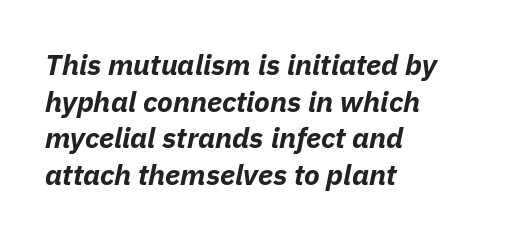
The zone under the glyphs is completely vacant. Note the varied advance widths — an 'i' is clearly narrower than an 'm'. Vertically, the passage feels balanced, rows spaced as you'd expect. Teacher's note: observe the even left margin — that is flush-left alignment. Between one letter and the next there's only the usual sliver of space. Italic? Definitely — the glyphs are oblique.
